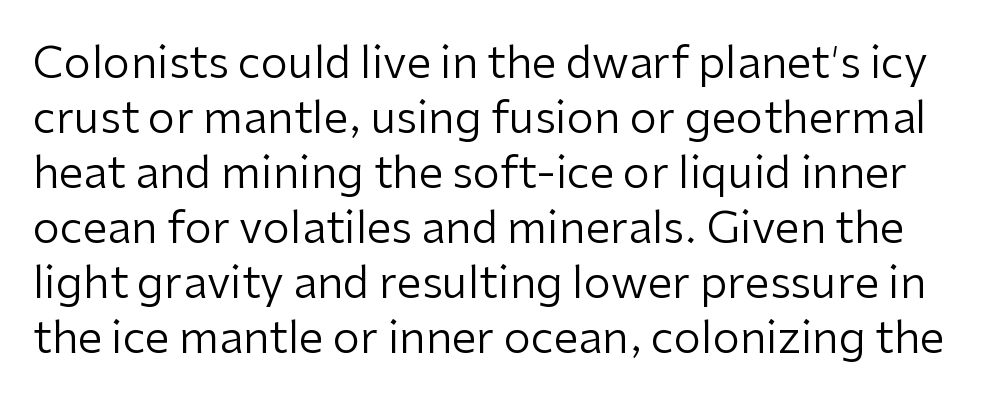
A typesetter would label this face a sans. Upright lettering throughout. Glance below the letters and you will spot only blank space. Weight: not bold — regular or lighter. Proportional: the letters do not fall into vertical columns.
